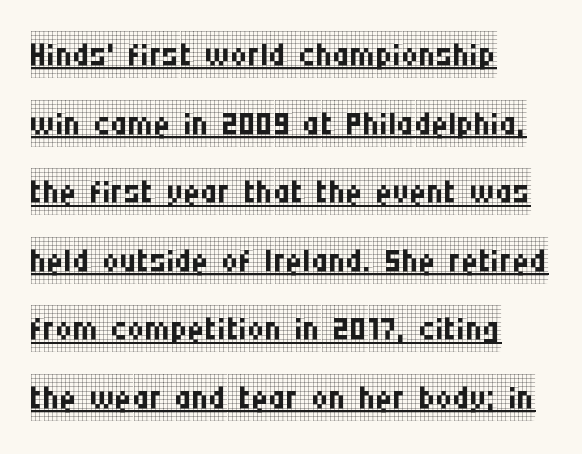
{"serif": "yes", "italic": "no", "bold": "no", "weight": "regular", "width": "condensed", "stroke_contrast": "low", "x_height": "large", "monospaced": "no", "underline": "yes", "align": "left", "line_spacing": "normal", "line_spacing_ratio": 1.46, "letter_spacing": "normal", "letter_spacing_em": 0.0, "glyph_px": 47}
